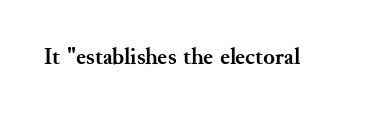
The image shows 24 px bold type, upright; set normal letter spacing, not underlined.
